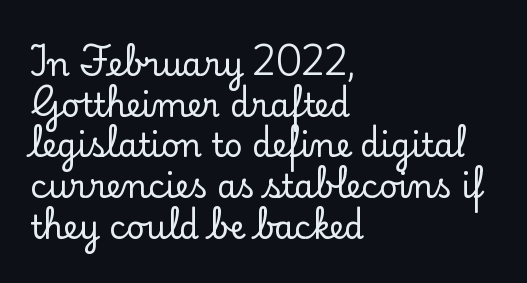
The image shows 32 px serif type, upright; set left-aligned, normal line spacing (1.27x), normal letter spacing, not underlined; low stroke contrast and a small x-height.
